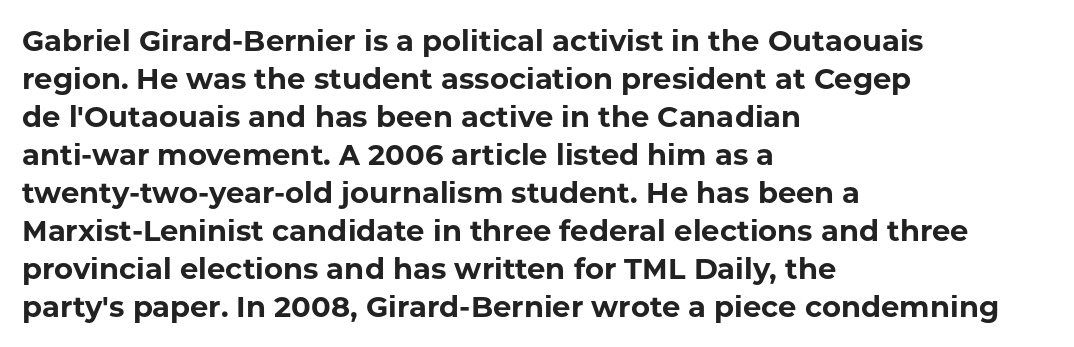
{"serif": "no", "italic": "no", "bold": "yes", "weight": "bold", "width": "normal", "stroke_contrast": "low", "x_height": "medium", "monospaced": "no", "underline": "no", "align": "left", "line_spacing": "normal", "line_spacing_ratio": 1.31, "letter_spacing": "normal", "letter_spacing_em": 0.0, "glyph_px": 29}
